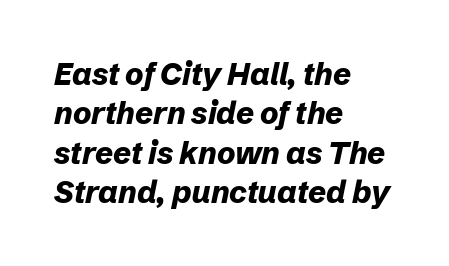
Q: Is the text bold? A: Yes.
Q: Is the text italic (slanted)? A: Yes, it leans right by about 12 degrees.
Q: Is the text underlined? A: No.
Q: How is the paragraph aligned? A: Left-aligned.
Q: Is the spacing between letters normal or unusually wide? A: Normal.
Q: Is the spacing between lines tight, normal or loose? A: Normal.
Q: Width (condensed, normal, or wide)? A: Normal.
Q: Stroke contrast? A: Low.
Q: x-height? A: Medium.
Q: Monospaced? A: No.
